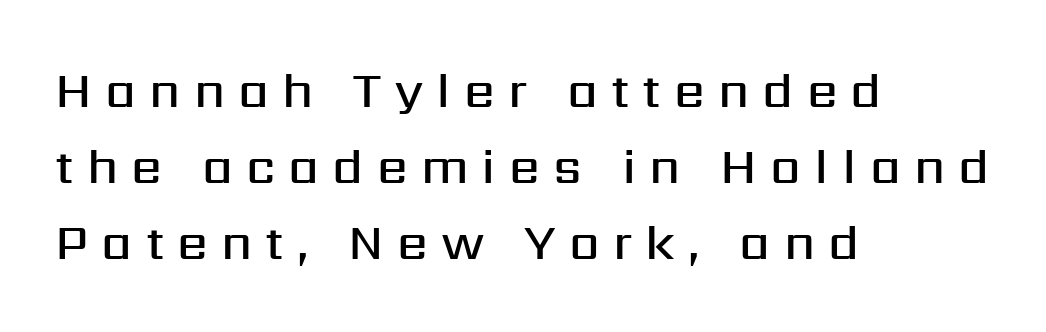
Q: Is the text bold? A: Semi-bold.
Q: Is the text italic (slanted)? A: No, it is upright.
Q: Is the typeface a serif or a sans-serif typeface? A: Sans-serif.
Q: Is the text underlined? A: No.
Q: How is the paragraph aligned? A: Left-aligned.
Q: Is the spacing between letters normal or unusually wide? A: Unusually wide.
Q: Is the spacing between lines tight, normal or loose? A: Normal.
Q: Width (condensed, normal, or wide)? A: Normal.
Q: Stroke contrast? A: Medium.
Q: x-height? A: Medium.
Q: Monospaced? A: No.
